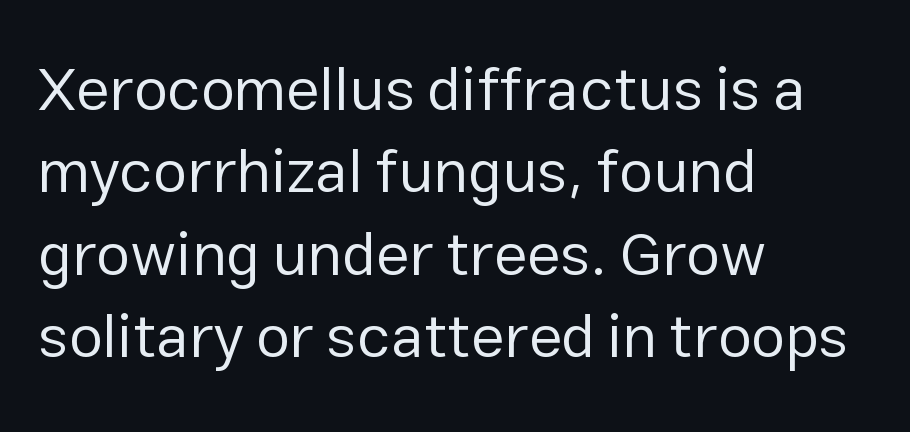
{"serif": "no", "italic": "no", "bold": "no", "weight": "regular", "width": "normal", "stroke_contrast": "low", "x_height": "medium", "monospaced": "no", "underline": "no", "align": "left", "line_spacing": "normal", "line_spacing_ratio": 1.35, "letter_spacing": "normal", "letter_spacing_em": 0.0, "glyph_px": 61}
